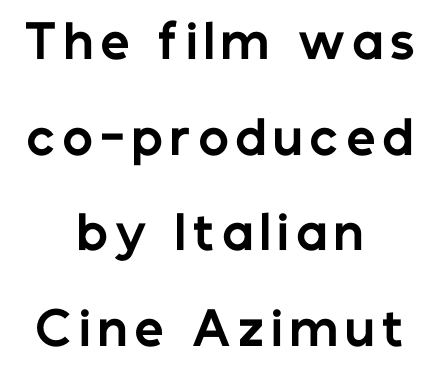
Students, this is bold: see how much ink each stroke carries. You can tell from the bare stems that sans-serif type was used. Words float on clear page, feet unadorned. Horizontally, the lines are justified to the midpoint only. Students, observe: this is what heavily led, spacious text looks like. Posture: upright roman.
